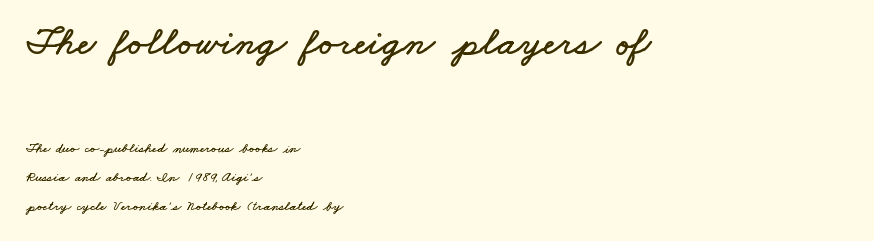
{"width": "wide", "stroke_contrast": "low", "x_height": "small", "monospaced": "no", "underline": "no", "align": "left", "line_spacing": "loose", "line_spacing_ratio": 2.04, "letter_spacing": "normal", "letter_spacing_em": 0.0, "larger_block": "first", "size_ratio": 2.93, "glyph_px": 41}
